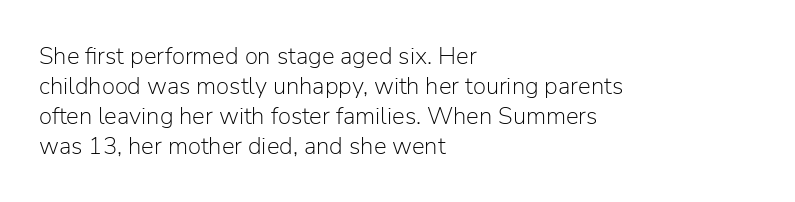
The image shows 24 px text type, upright; set left-aligned, normal line spacing (1.25x), normal letter spacing, not underlined.
